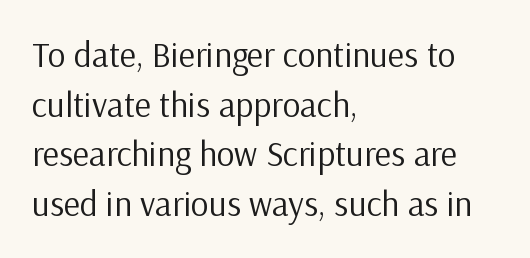
{"serif": "no", "italic": "no", "bold": "no", "weight": "regular", "width": "normal", "stroke_contrast": "low", "x_height": "medium", "monospaced": "no", "underline": "no", "align": "left", "line_spacing": "normal", "line_spacing_ratio": 1.42, "letter_spacing": "normal", "letter_spacing_em": 0.0, "glyph_px": 35}
